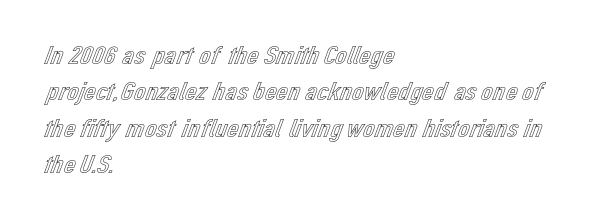
Q: Is the text italic (slanted)? A: Yes.
Q: Is the text underlined? A: No.
Q: How is the paragraph aligned? A: Left-aligned.
Q: Is the spacing between letters normal or unusually wide? A: Normal.
Q: Is the spacing between lines tight, normal or loose? A: Normal.
